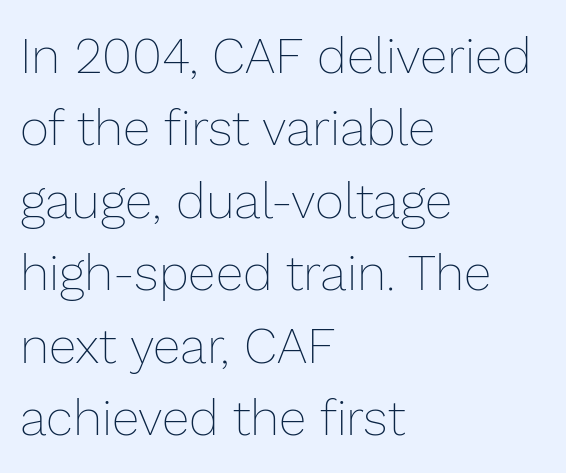
The image shows 50 px thin type, upright; set left-aligned, normal line spacing (1.45x), normal letter spacing, not underlined; low stroke contrast and a medium x-height.
